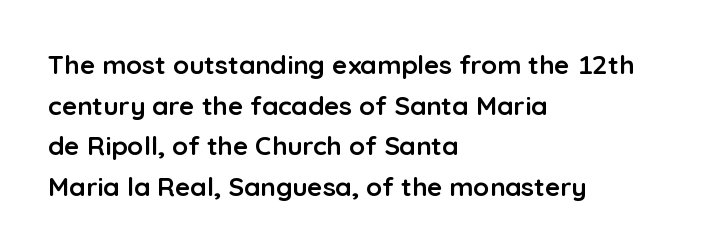
Q: Is the text bold? A: Yes.
Q: Is the text italic (slanted)? A: No, it is upright.
Q: Is the text underlined? A: No.
Q: How is the paragraph aligned? A: Left-aligned.
Q: Is the spacing between letters normal or unusually wide? A: Normal.
Q: Is the spacing between lines tight, normal or loose? A: Normal.
